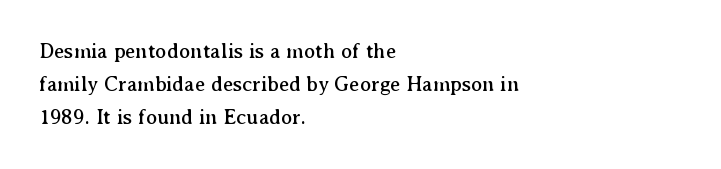
The tracking reads as untouched default to a designer's eye. Anything drawn beneath the words? Only blank space. Leading: standard. The lettering holds an erect, upright posture throughout.
